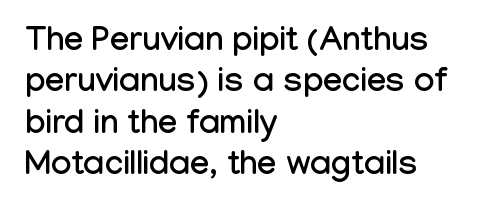
The image shows 34 px condensed sans-serif type, upright; set left-aligned, line spacing 1.22x, normal letter spacing, not underlined; low stroke contrast and a medium x-height.
